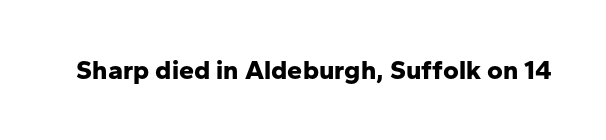
{"italic": "no", "bold": "yes", "underline": "no", "letter_spacing": "normal", "letter_spacing_em": 0.0, "glyph_px": 27}
